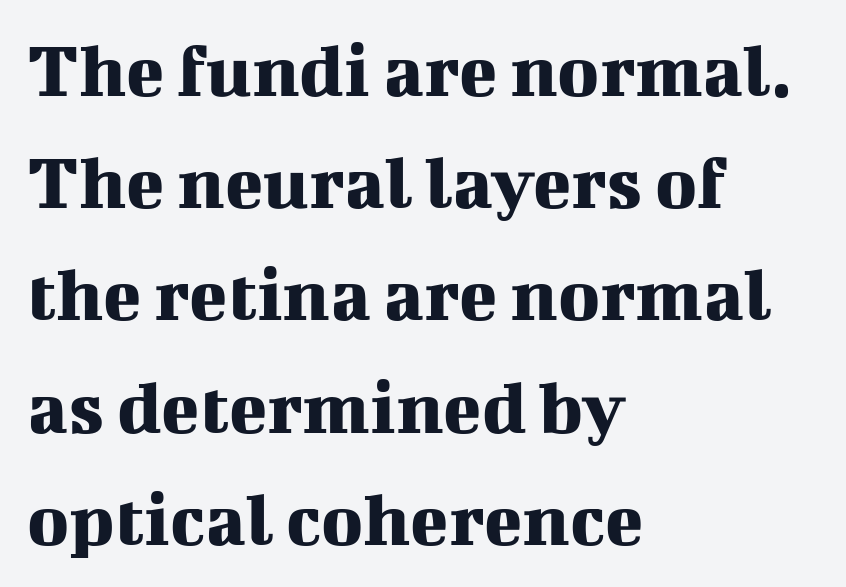
You can tell it's not italic because the verticals are truly vertical. The characters display serif detailing at their extremities. Beneath every word, the page is bare. The letterforms sit shoulder to shoulder at normal distance. The paragraph has a hard left edge and a soft right edge.
